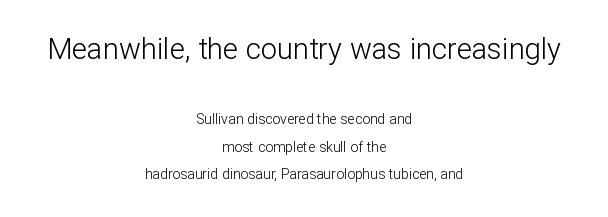
This rendering leaves character spacing at its baseline value. Is this a heavy cut? Hardly; it is regular or lighter. Lines of text with bare space underneath. A student would call this center alignment; a typographer would say set centered. The passage shown is typed in a proportional face where columns would drift. Nope, not italic — everything's standing straight.
